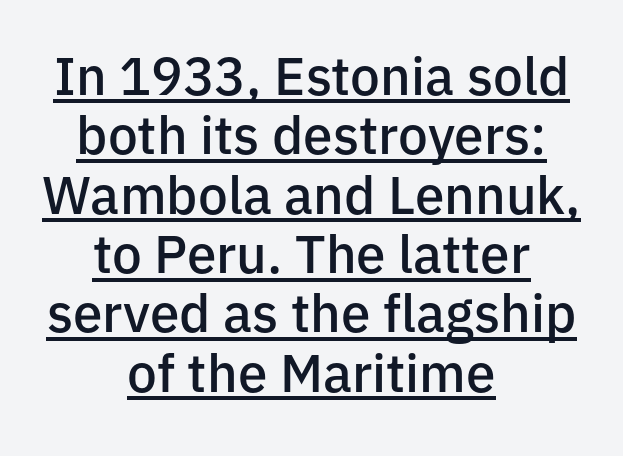
The image shows 53 px semibold sans-serif type, upright; set centered, tight line spacing (1.12x), normal letter spacing, underlined; low stroke contrast and a medium x-height.
